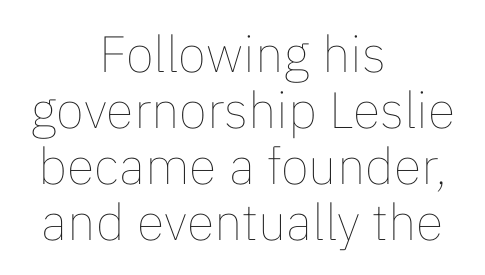
Q: Is the text bold? A: No.
Q: Is the text italic (slanted)? A: No, it is upright.
Q: Is the text underlined? A: No.
Q: How is the paragraph aligned? A: Centered.
Q: Is the spacing between letters normal or unusually wide? A: Normal.
Q: Is the spacing between lines tight, normal or loose? A: Tight.
Q: Width (condensed, normal, or wide)? A: Normal.
Q: Stroke contrast? A: Low.
Q: x-height? A: Medium.
Q: Monospaced? A: No.
